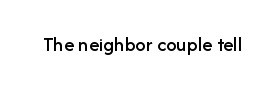
{"italic": "no", "underline": "no", "letter_spacing": "normal", "letter_spacing_em": 0.0, "glyph_px": 21}
